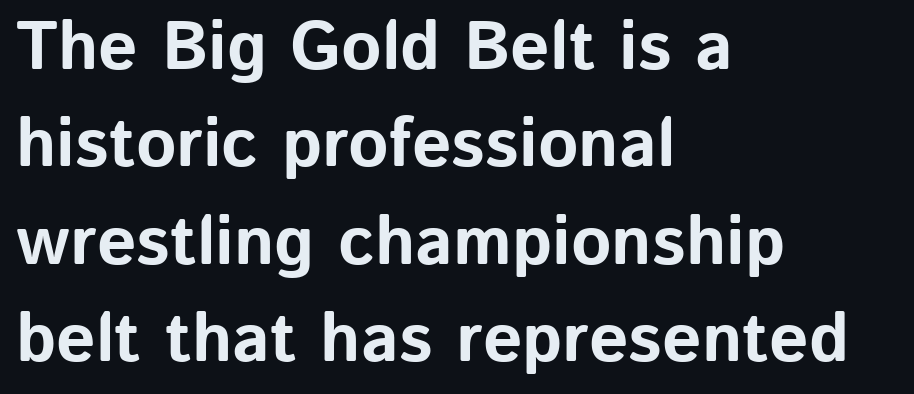
{"serif": "no", "italic": "no", "bold": "yes", "weight": "bold", "width": "normal", "stroke_contrast": "low", "x_height": "medium", "monospaced": "no", "underline": "no", "align": "left", "line_spacing": "normal", "line_spacing_ratio": 1.41, "letter_spacing": "normal", "letter_spacing_em": 0.0, "glyph_px": 69}
